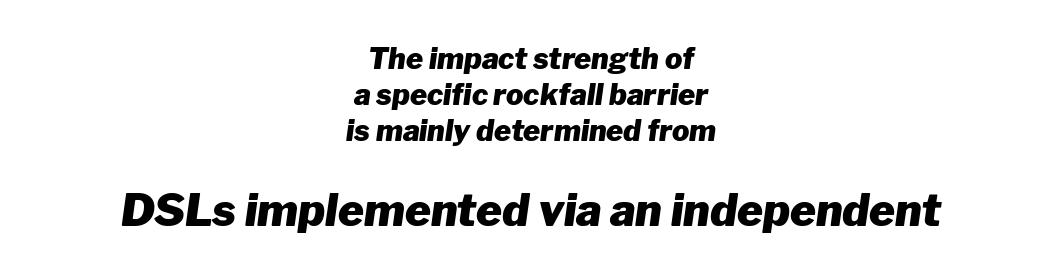
{"italic": "yes", "lean": "right", "slant_degrees": 8, "bold": "yes", "weight": "heavy", "width": "normal", "stroke_contrast": "low", "x_height": "medium", "monospaced": "no", "underline": "no", "align": "center", "line_spacing_ratio": 1.24, "letter_spacing": "normal", "letter_spacing_em": 0.0, "larger_block": "second", "size_ratio": 1.52, "glyph_px": 44}
